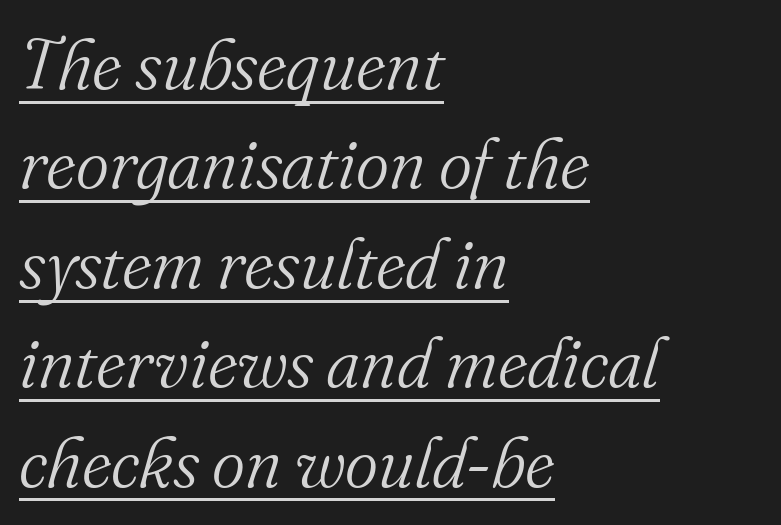
The image shows 71 px light serif type, italic (leaning right); set left-aligned, normal line spacing (1.4x), normal letter spacing, underlined; medium stroke contrast and a small x-height.
